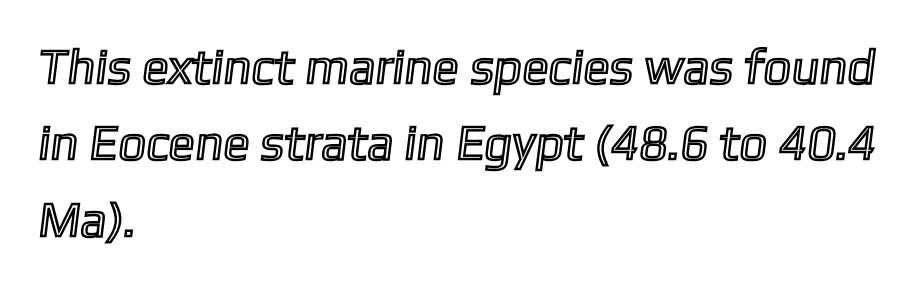
The image shows 49 px text type; set left-aligned, normal line spacing (1.56x), normal letter spacing, not underlined; a medium x-height.
